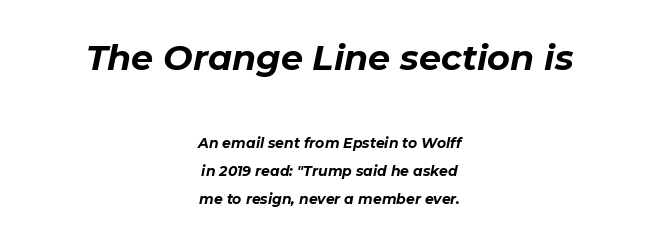
{"italic": "yes", "lean": "right", "slant_degrees": 11, "bold": "yes", "weight": "bold", "width": "normal", "stroke_contrast": "low", "x_height": "medium", "monospaced": "no", "underline": "no", "align": "center", "line_spacing": "loose", "line_spacing_ratio": 2.0, "letter_spacing": "normal", "letter_spacing_em": 0.0, "larger_block": "first", "size_ratio": 2.5, "glyph_px": 35}
